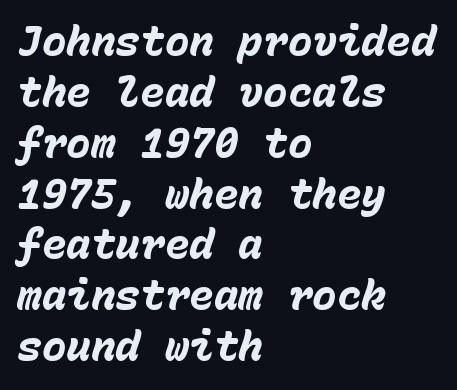
The image shows 41 px heavy type, italic (leaning right), monospaced; set left-aligned, line spacing 1.24x, normal letter spacing, not underlined; low stroke contrast and a medium x-height.
